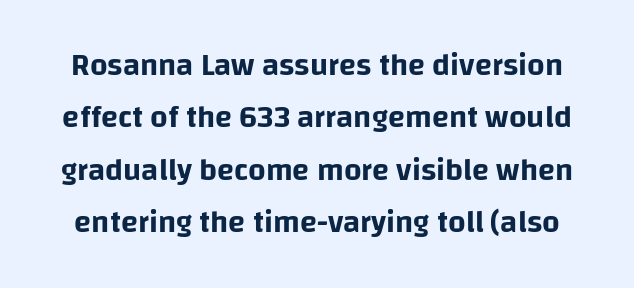
Ascenders rise straight up at ninety degrees. Font category for this specimen: sans-serif. The letterforms sit shoulder to shoulder at normal distance. The lines sit at an ordinary, default distance from one another.
